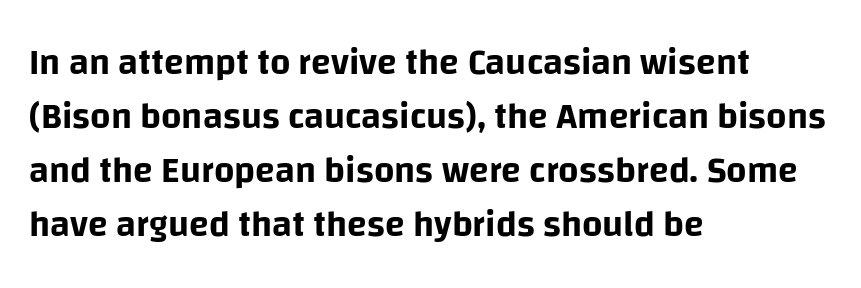
Q: Is the text italic (slanted)? A: No, it is upright.
Q: Is the typeface a serif or a sans-serif typeface? A: Sans-serif.
Q: Is the text underlined? A: No.
Q: How is the paragraph aligned? A: Left-aligned.
Q: Is the spacing between letters normal or unusually wide? A: Normal.
Q: Is the spacing between lines tight, normal or loose? A: Normal.
Q: Width (condensed, normal, or wide)? A: Normal.
Q: Stroke contrast? A: Low.
Q: x-height? A: Large.
Q: Monospaced? A: No.
